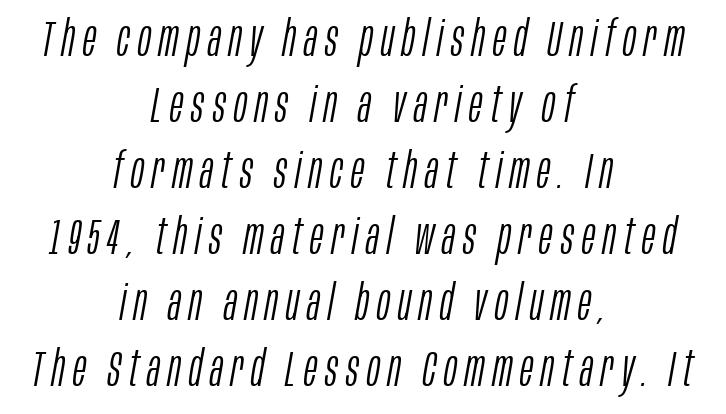
{"italic": "yes", "lean": "right", "slant_degrees": 10, "bold": "no", "weight": "light", "width": "condensed", "stroke_contrast": "low", "x_height": "large", "monospaced": "no", "underline": "no", "align": "center", "line_spacing": "normal", "line_spacing_ratio": 1.32, "glyph_px": 50}
